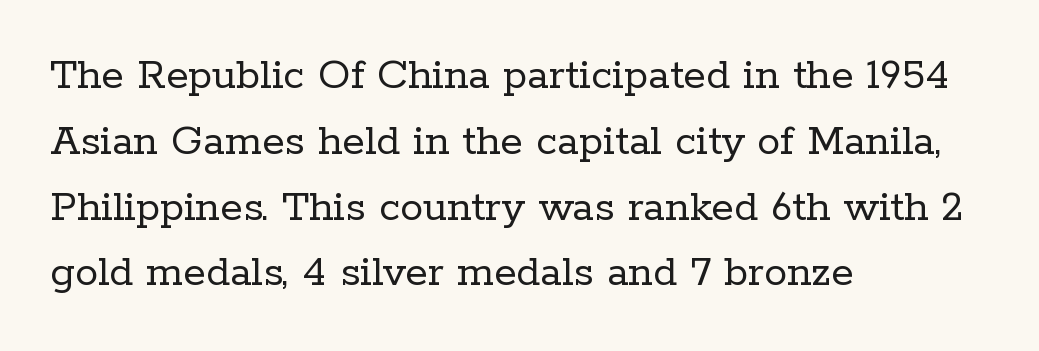
Q: Is the text bold? A: No.
Q: Is the text italic (slanted)? A: No, it is upright.
Q: Is the typeface a serif or a sans-serif typeface? A: Serif.
Q: Is the text underlined? A: No.
Q: How is the paragraph aligned? A: Left-aligned.
Q: Is the spacing between letters normal or unusually wide? A: Normal.
Q: Is the spacing between lines tight, normal or loose? A: Normal.
Q: Width (condensed, normal, or wide)? A: Normal.
Q: Stroke contrast? A: Low.
Q: x-height? A: Medium.
Q: Monospaced? A: No.
